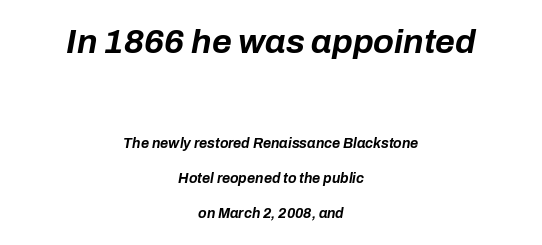
{"italic": "yes", "lean": "right", "slant_degrees": 10, "bold": "yes", "weight": "bold", "width": "normal", "stroke_contrast": "low", "x_height": "medium", "monospaced": "no", "underline": "no", "align": "center", "line_spacing": "loose", "line_spacing_ratio": 2.5, "letter_spacing": "normal", "letter_spacing_em": 0.0, "larger_block": "first", "size_ratio": 2.43, "glyph_px": 34}
